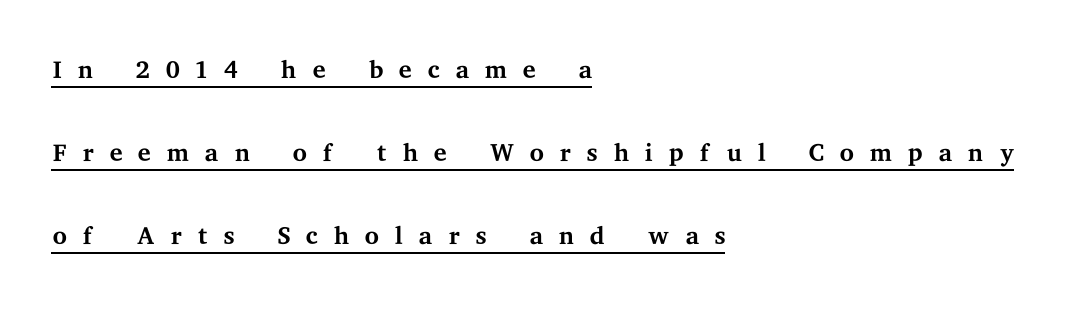
Underlined type. The lettering stays uniformly vertical, giving the passage a roman look. These lines are set flush left with a ragged right edge. Loose tracking; the words dissolve into strings of separated letters. Character widths vary here, with narrow letters taking less room than wide ones. Interline gaps are noticeably wide in this sample.
